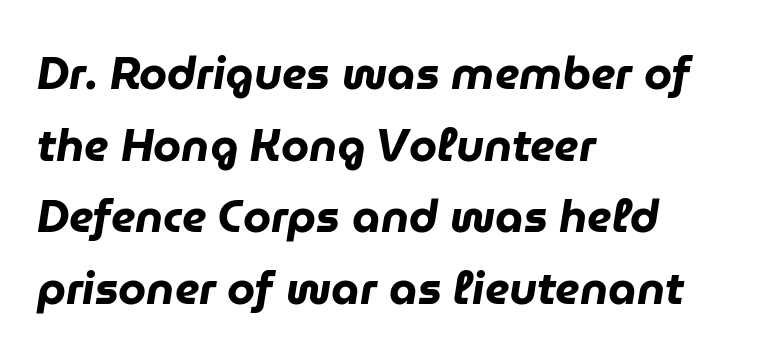
The space beneath each line is pristine and unruled. The rag falls on the right side of this text block. Reading down the column, the eye jumps a familiar distance to each next line. The lettering tilts uniformly, giving the passage an italic look. A typesetter would call this proportional, since set widths differ per character. Students, this is bold: see how much ink each stroke carries.
